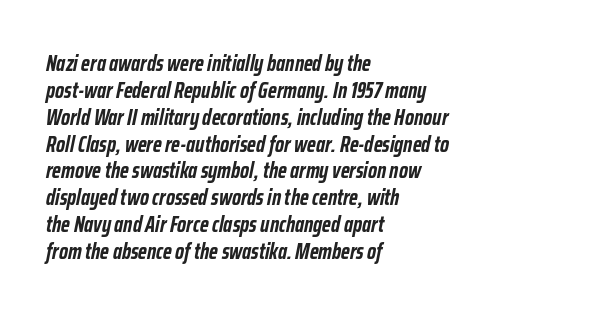
The image shows 22 px bold type, italic (leaning right); set left-aligned, line spacing 1.22x, normal letter spacing, not underlined.
